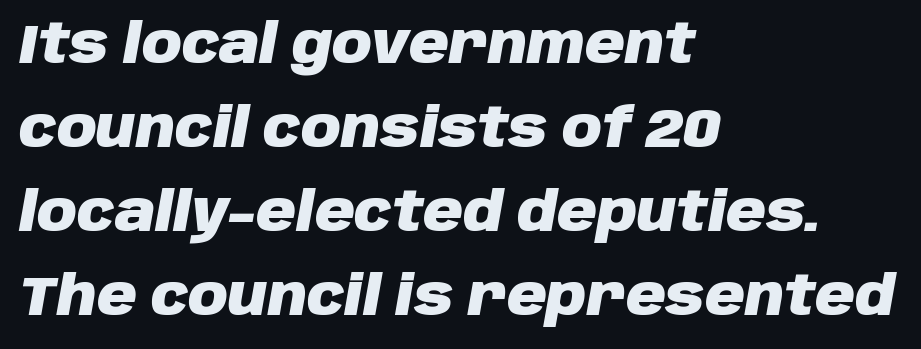
Q: Is the text bold? A: Yes.
Q: Is the text italic (slanted)? A: Yes, it leans right by about 10 degrees.
Q: Is the text underlined? A: No.
Q: How is the paragraph aligned? A: Left-aligned.
Q: Is the spacing between letters normal or unusually wide? A: Normal.
Q: Is the spacing between lines tight, normal or loose? A: Normal.
Q: Width (condensed, normal, or wide)? A: Normal.
Q: Stroke contrast? A: Low.
Q: x-height? A: Large.
Q: Monospaced? A: No.
